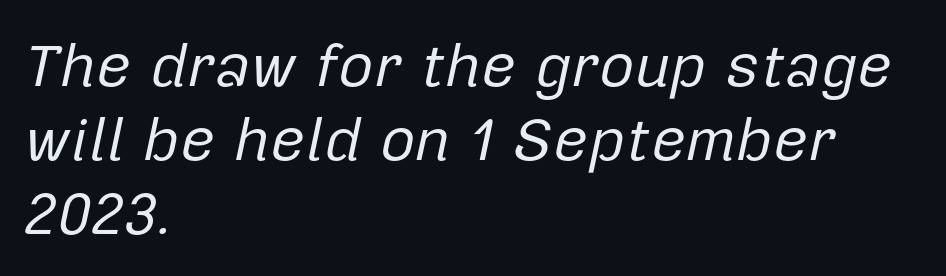
Quick note: italic. Leftover space on each line is placed entirely after the last word. Default kerning and tracking; the words read as compact shapes. A typesetter would call this proportional, since set widths differ per character.
